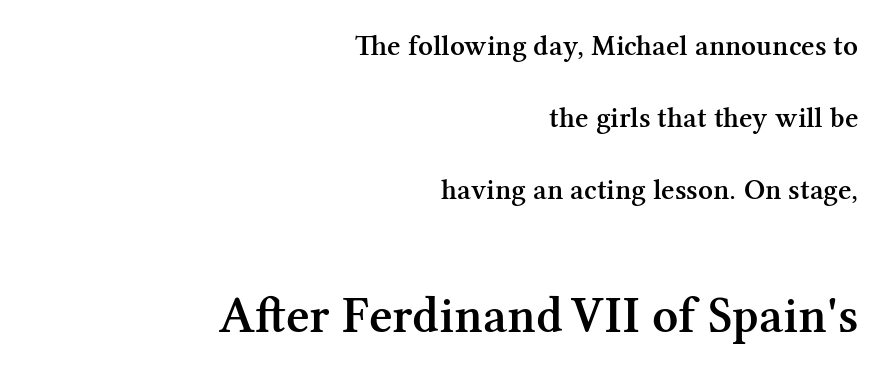
The image shows 51 px semibold serif type, upright; set right-aligned, loose line spacing (2.48x), normal letter spacing, not underlined; the second (bottom) block is 1.76x larger; medium stroke contrast and a medium x-height.
